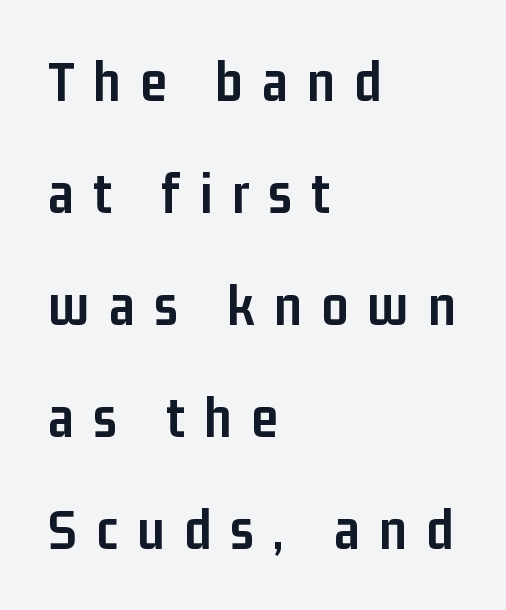
The image shows 59 px semibold, condensed sans-serif type, upright; set left-aligned, loose line spacing (1.9x), unusually wide letter spacing (+0.33 em), not underlined; low stroke contrast and a medium x-height.
